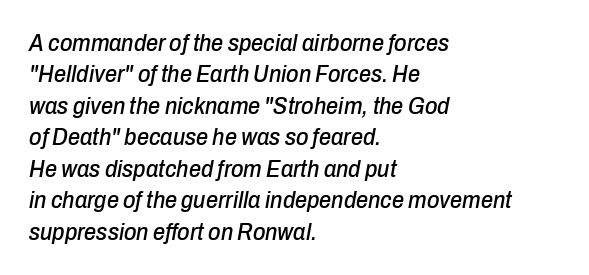
Italic? Definitely — the glyphs are oblique. Nobody touched the tracking dial on this one. The rows are spaced the way most documents space them. Underlining? Definitely not there.
